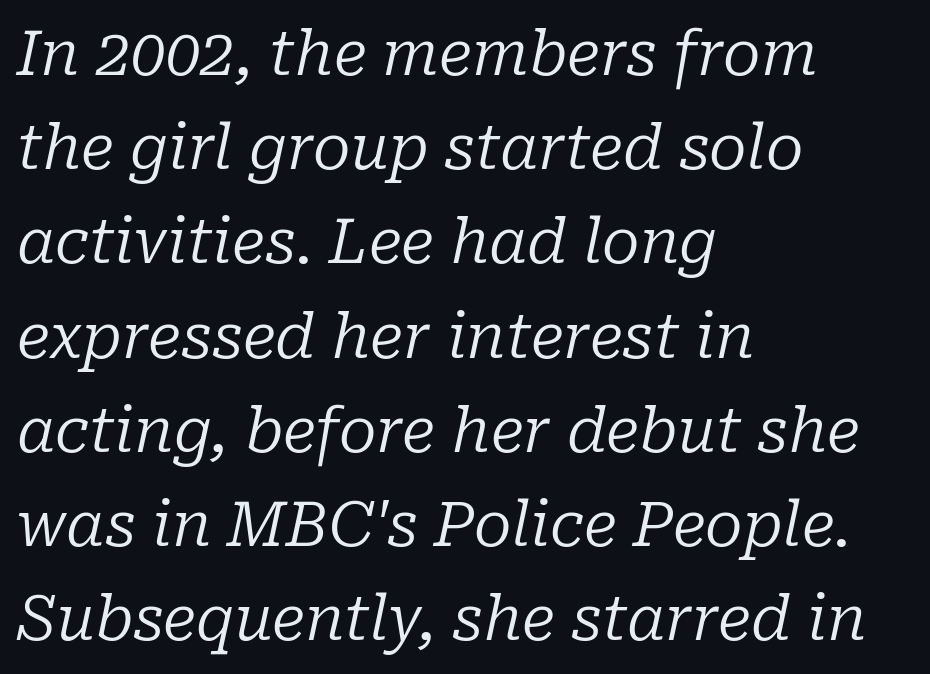
The image shows 62 px regular-weight serif type, italic (leaning right); set left-aligned, normal line spacing (1.52x), normal letter spacing, not underlined; low stroke contrast and a medium x-height.
